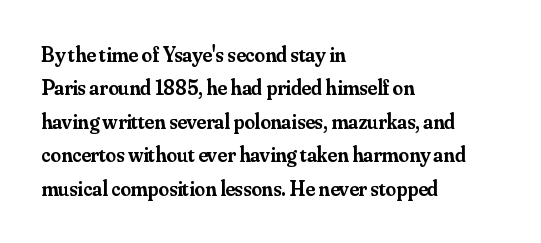
Q: Is the text bold? A: Semi-bold.
Q: Is the text italic (slanted)? A: No, it is upright.
Q: Is the text underlined? A: No.
Q: How is the paragraph aligned? A: Left-aligned.
Q: Is the spacing between letters normal or unusually wide? A: Normal.
Q: Is the spacing between lines tight, normal or loose? A: Normal.
